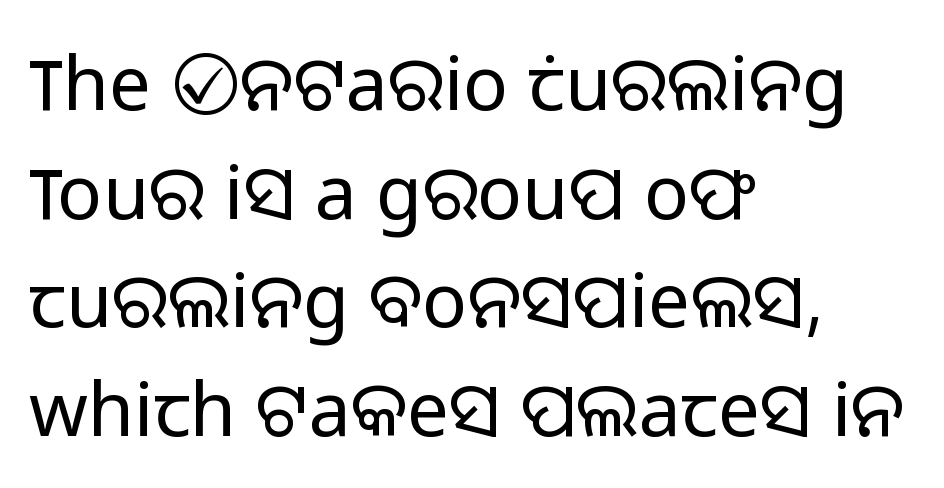
Q: Is the text bold? A: No.
Q: Is the text italic (slanted)? A: No, it is upright.
Q: Is the typeface a serif or a sans-serif typeface? A: Sans-serif.
Q: Is the text underlined? A: No.
Q: How is the paragraph aligned? A: Left-aligned.
Q: Is the spacing between letters normal or unusually wide? A: Normal.
Q: Is the spacing between lines tight, normal or loose? A: Normal.
Q: Width (condensed, normal, or wide)? A: Normal.
Q: Stroke contrast? A: Low.
Q: x-height? A: Medium.
Q: Monospaced? A: No.
